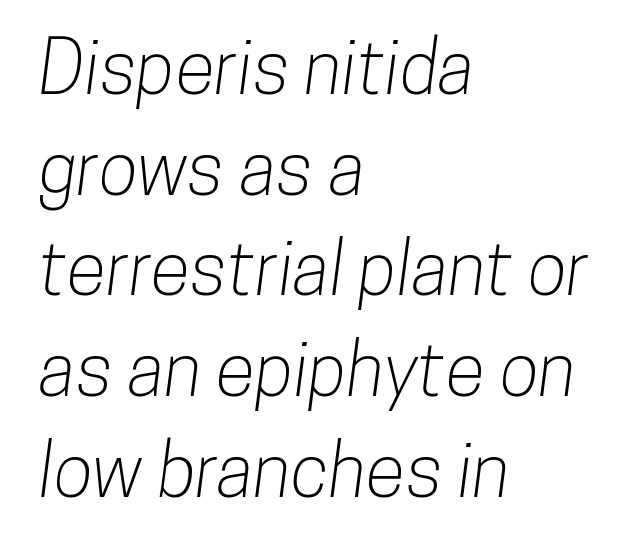
The image shows 73 px condensed sans-serif type; set left-aligned, normal line spacing (1.38x), normal letter spacing, not underlined; low stroke contrast and a medium x-height.
